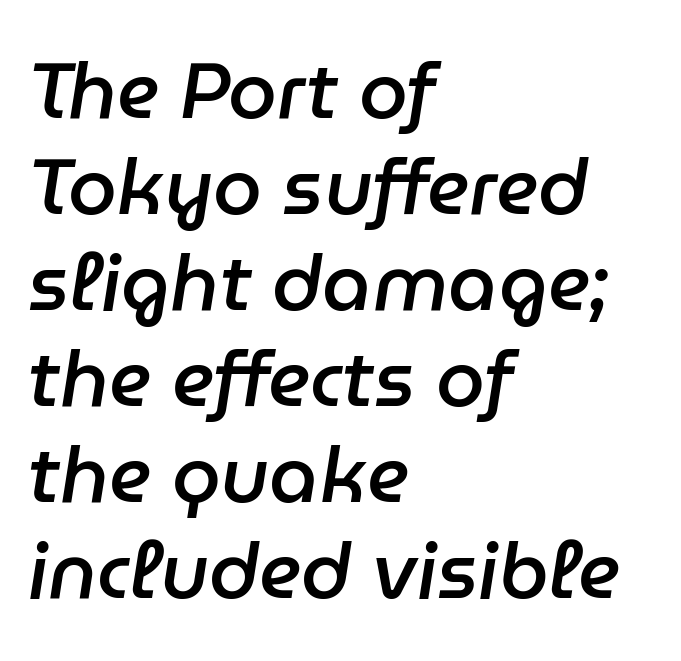
The image shows 78 px semibold type, italic (leaning right); set left-aligned, line spacing 1.23x, normal letter spacing, not underlined; low stroke contrast and a medium x-height.
